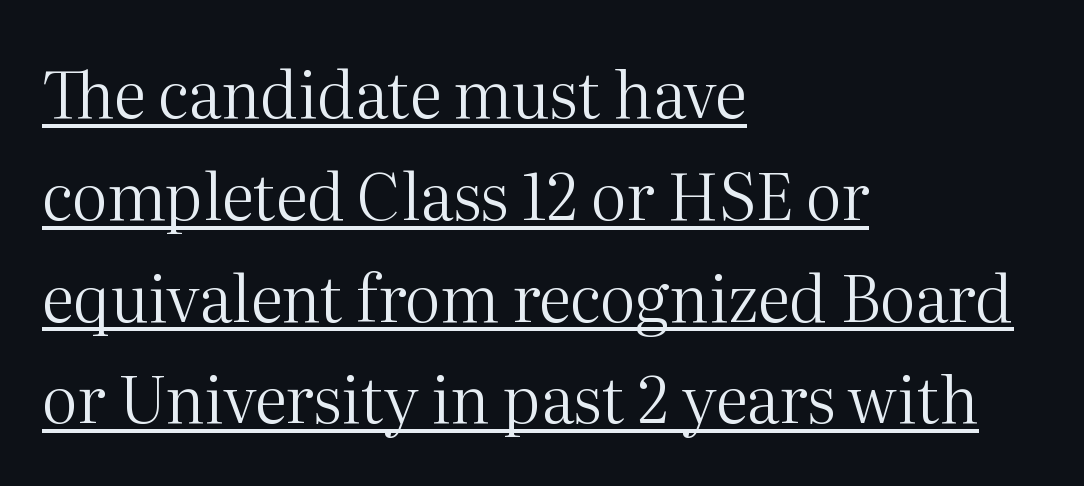
Q: Is the text bold? A: No.
Q: Is the text italic (slanted)? A: No, it is upright.
Q: Is the typeface a serif or a sans-serif typeface? A: Serif.
Q: Is the text underlined? A: Yes.
Q: How is the paragraph aligned? A: Left-aligned.
Q: Is the spacing between letters normal or unusually wide? A: Normal.
Q: Is the spacing between lines tight, normal or loose? A: Normal.
Q: Width (condensed, normal, or wide)? A: Normal.
Q: Stroke contrast? A: Medium.
Q: x-height? A: Medium.
Q: Monospaced? A: No.
